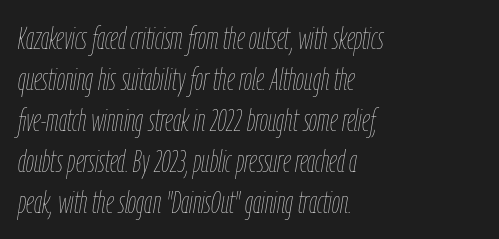
{"italic": "yes", "lean": "right", "slant_degrees": 9, "bold": "no", "weight": "thin", "width": "condensed", "stroke_contrast": "low", "x_height": "medium", "monospaced": "no", "underline": "no", "align": "left", "line_spacing": "normal", "line_spacing_ratio": 1.28, "letter_spacing": "normal", "letter_spacing_em": 0.0, "glyph_px": 32}
